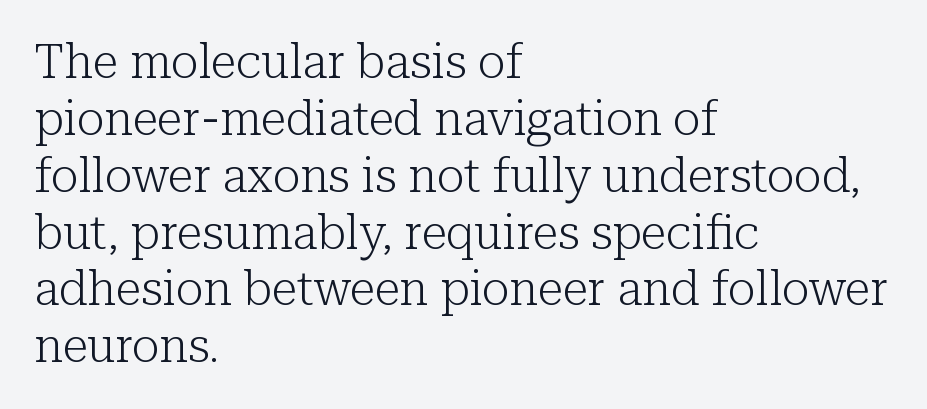
Q: Is the text bold? A: No.
Q: Is the text italic (slanted)? A: No, it is upright.
Q: Is the typeface a serif or a sans-serif typeface? A: Serif.
Q: Is the text underlined? A: No.
Q: How is the paragraph aligned? A: Left-aligned.
Q: Is the spacing between letters normal or unusually wide? A: Normal.
Q: Width (condensed, normal, or wide)? A: Normal.
Q: Stroke contrast? A: Low.
Q: x-height? A: Medium.
Q: Monospaced? A: No.
